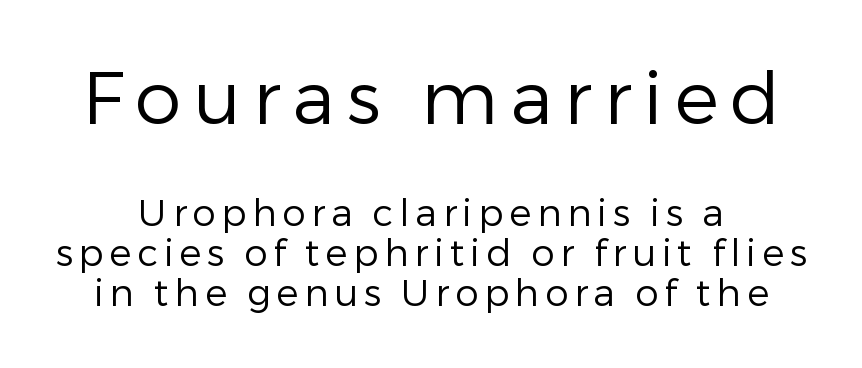
The image shows 74 px regular-weight sans-serif type, upright; set tight line spacing (1.07x), not underlined; the first (top) block is 2.0x larger; low stroke contrast and a medium x-height.
